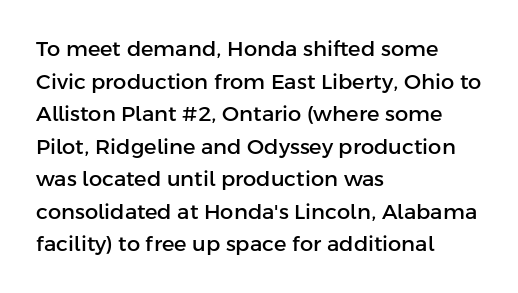
The line-height multiplier appears to be the usual default. Posture: straight, roman, zero tilt. This sample uses plain, unmodified letter spacing. No word sits above an underline.
